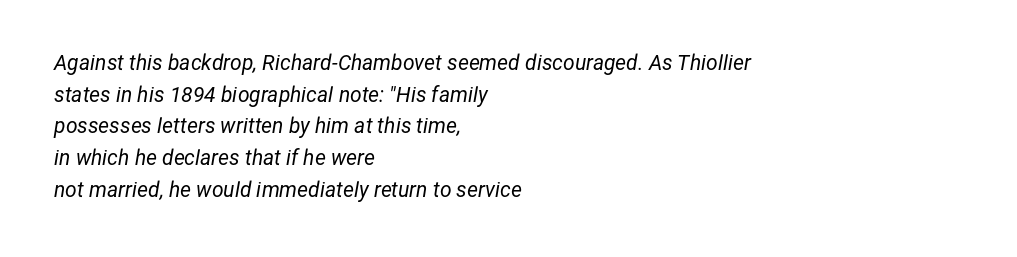
Q: Is the text bold? A: No.
Q: Is the text italic (slanted)? A: Yes, it leans right by about 12 degrees.
Q: Is the text underlined? A: No.
Q: How is the paragraph aligned? A: Left-aligned.
Q: Is the spacing between letters normal or unusually wide? A: Normal.
Q: Is the spacing between lines tight, normal or loose? A: Normal.
